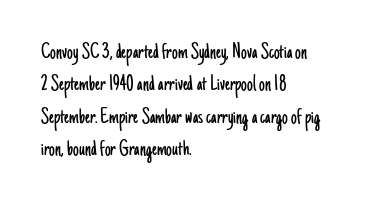
The tracking reads as untouched default to a designer's eye. Layout note: lines flush left. Students, observe: this is what conventionally led text looks like. Underline: absent.
